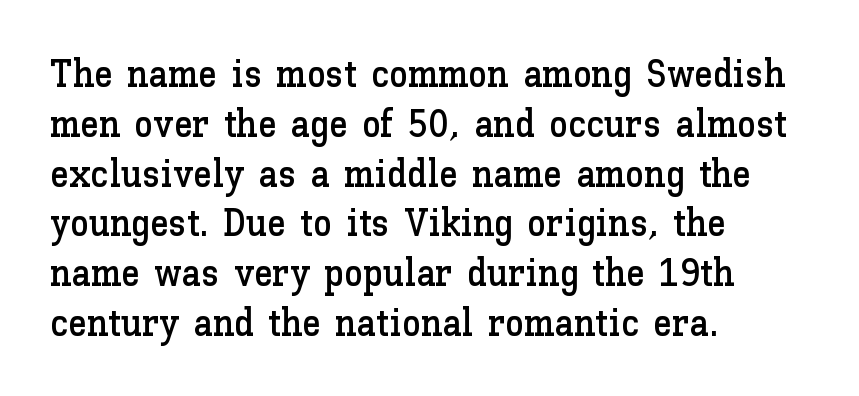
Q: Is the text italic (slanted)? A: No, it is upright.
Q: Is the text underlined? A: No.
Q: How is the paragraph aligned? A: Left-aligned.
Q: Is the spacing between letters normal or unusually wide? A: Normal.
Q: Is the spacing between lines tight, normal or loose? A: Normal.
Q: Width (condensed, normal, or wide)? A: Normal.
Q: Stroke contrast? A: Low.
Q: x-height? A: Medium.
Q: Monospaced? A: No.
